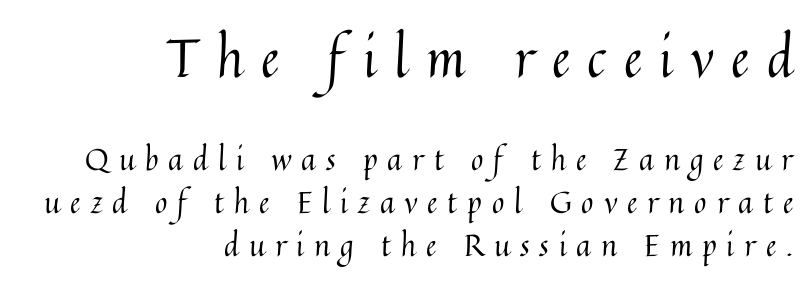
Q: Is the text bold? A: No.
Q: Is the text italic (slanted)? A: Yes.
Q: Is the text underlined? A: No.
Q: How is the paragraph aligned? A: Right-aligned.
Q: Is the spacing between letters normal or unusually wide? A: Unusually wide.
Q: Is the spacing between lines tight, normal or loose? A: Normal.
Q: Which block of text is set in a larger size, the first (top) or the second (bottom)? A: The first (top) one.
Q: Width (condensed, normal, or wide)? A: Normal.
Q: Stroke contrast? A: Medium.
Q: x-height? A: Medium.
Q: Monospaced? A: No.
